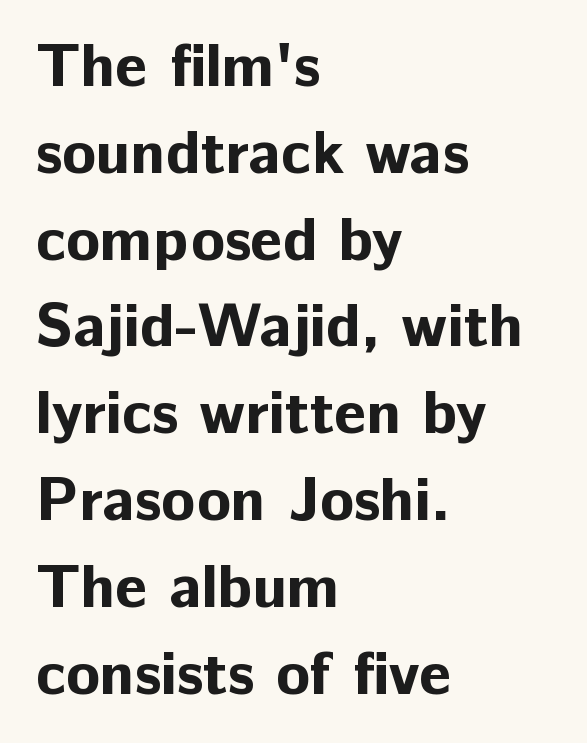
The image shows 62 px bold sans-serif type, upright; set left-aligned, normal line spacing (1.4x), normal letter spacing, not underlined; low stroke contrast and a medium x-height.
